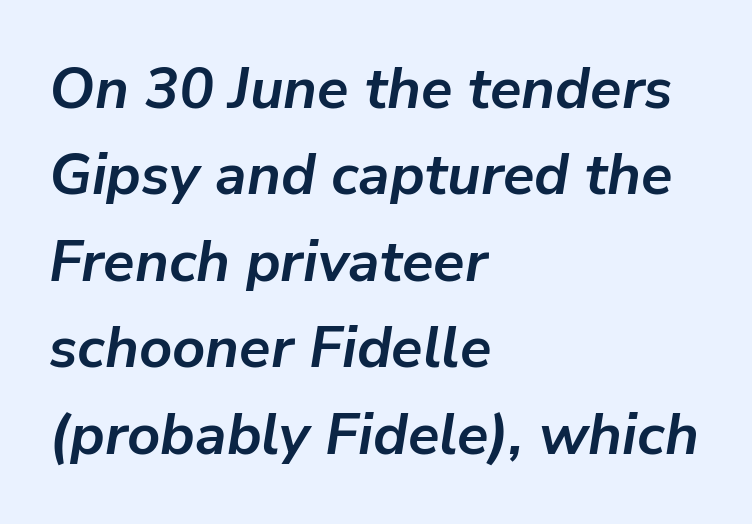
{"italic": "yes", "lean": "right", "slant_degrees": 9, "bold": "yes", "weight": "semibold", "width": "normal", "stroke_contrast": "low", "x_height": "medium", "monospaced": "no", "underline": "no", "align": "left", "line_spacing": "normal", "line_spacing_ratio": 1.49, "letter_spacing": "normal", "letter_spacing_em": 0.0, "glyph_px": 58}
